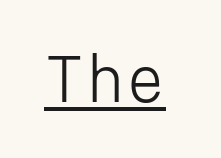
{"serif": "no", "italic": "no", "bold": "no", "weight": "light", "width": "normal", "stroke_contrast": "low", "x_height": "medium", "monospaced": "yes", "underline": "yes", "letter_spacing": "normal", "letter_spacing_em": 0.0, "glyph_px": 58}
